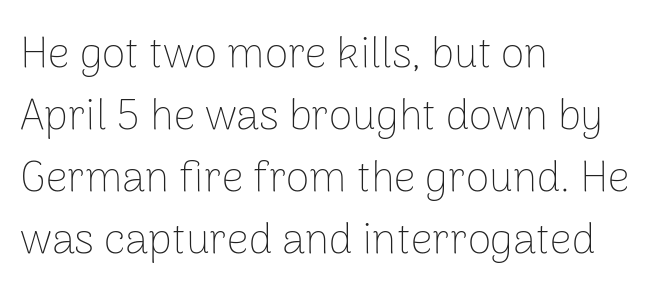
One glance says typical: line gaps are just what's usual. Honestly, the letter spacing is just normal — you wouldn't notice it. The glyphs in this specimen are sans serif. The font sits on the lighter half of the weight spectrum, regular included. Visually the block forms a straight wall on the left and a jagged coastline on the right. Bare-footed words on every line.
